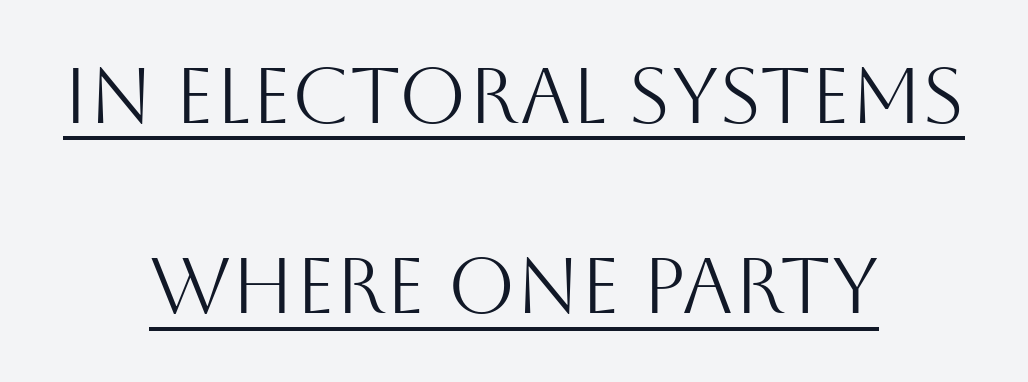
Q: Is the text bold? A: No.
Q: Is the text italic (slanted)? A: No, it is upright.
Q: Is the typeface a serif or a sans-serif typeface? A: Sans-serif.
Q: Is the text underlined? A: Yes.
Q: How is the paragraph aligned? A: Centered.
Q: Is the spacing between letters normal or unusually wide? A: Normal.
Q: Is the spacing between lines tight, normal or loose? A: Loose.
Q: Width (condensed, normal, or wide)? A: Normal.
Q: Stroke contrast? A: Medium.
Q: x-height? A: Large.
Q: Monospaced? A: No.
